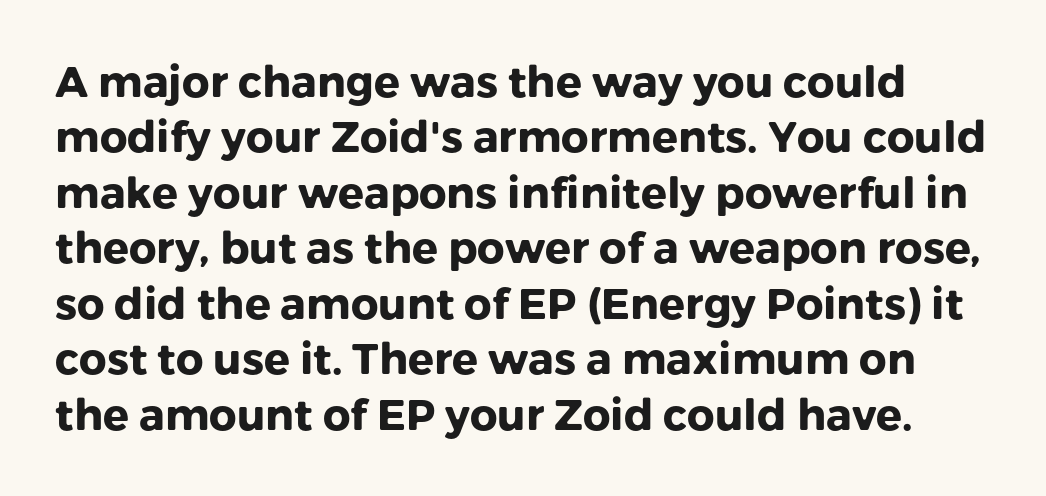
Q: Is the text bold? A: Yes.
Q: Is the text italic (slanted)? A: No, it is upright.
Q: Is the typeface a serif or a sans-serif typeface? A: Sans-serif.
Q: Is the text underlined? A: No.
Q: Is the spacing between letters normal or unusually wide? A: Normal.
Q: Is the spacing between lines tight, normal or loose? A: Normal.
Q: Width (condensed, normal, or wide)? A: Normal.
Q: Stroke contrast? A: Low.
Q: x-height? A: Medium.
Q: Monospaced? A: No.
